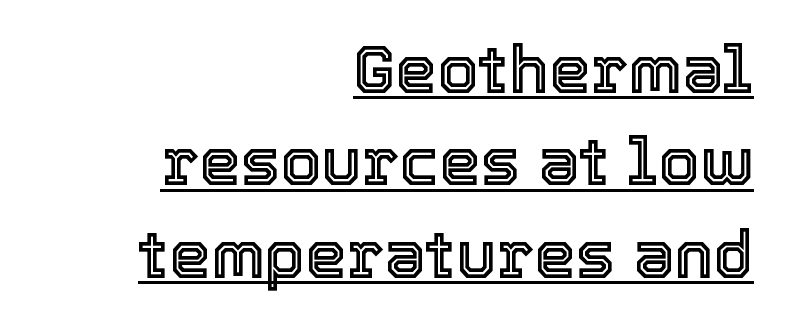
The image shows 66 px text type, upright; set right-aligned, normal line spacing (1.4x), normal letter spacing, underlined; a medium x-height.
